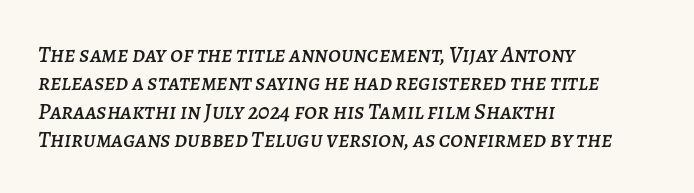
Q: Is the text italic (slanted)? A: Yes, it leans right by about 7 degrees.
Q: Is the text underlined? A: No.
Q: How is the paragraph aligned? A: Left-aligned.
Q: Is the spacing between letters normal or unusually wide? A: Normal.
